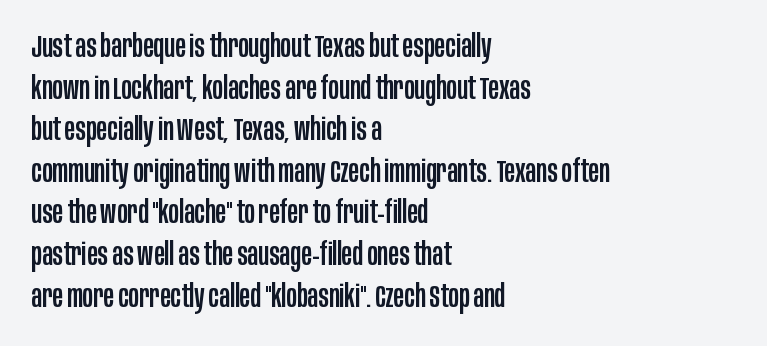
{"serif": "no", "italic": "no", "width": "condensed", "stroke_contrast": "low", "x_height": "large", "monospaced": "no", "underline": "no", "align": "left", "line_spacing": "normal", "line_spacing_ratio": 1.3, "letter_spacing": "normal", "letter_spacing_em": 0.0, "glyph_px": 32}
